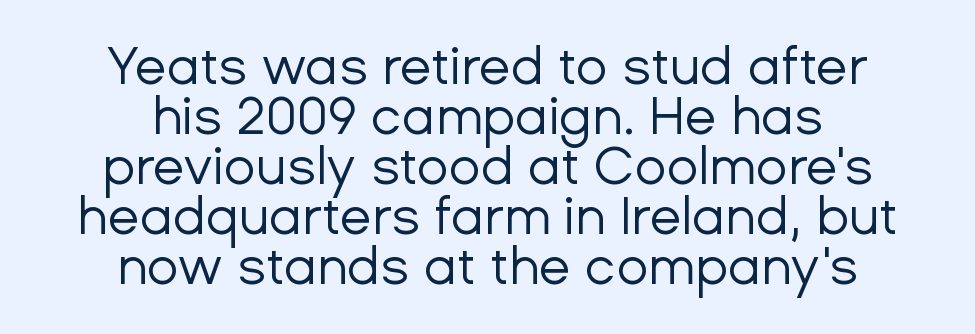
{"serif": "no", "italic": "no", "bold": "no", "weight": "regular", "width": "normal", "stroke_contrast": "low", "x_height": "medium", "monospaced": "no", "underline": "no", "align": "center", "line_spacing": "tight", "line_spacing_ratio": 0.96, "letter_spacing": "normal", "letter_spacing_em": 0.0, "glyph_px": 52}
